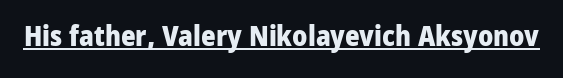
Q: Is the text bold? A: Yes.
Q: Is the text italic (slanted)? A: No, it is upright.
Q: Is the typeface a serif or a sans-serif typeface? A: Sans-serif.
Q: Is the text underlined? A: Yes.
Q: Is the spacing between letters normal or unusually wide? A: Normal.
Q: Width (condensed, normal, or wide)? A: Normal.
Q: Stroke contrast? A: Low.
Q: x-height? A: Medium.
Q: Monospaced? A: No.
